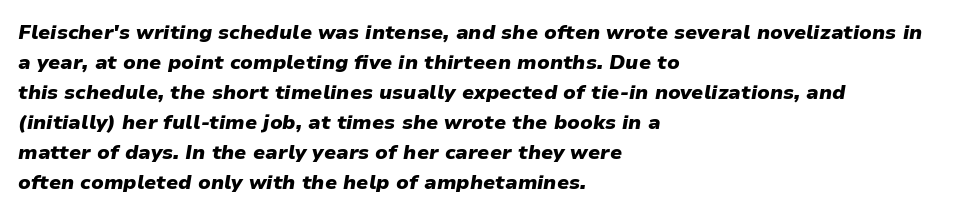
The image shows 20 px bold type, italic (leaning right); set left-aligned, normal line spacing (1.5x), normal letter spacing, not underlined.
